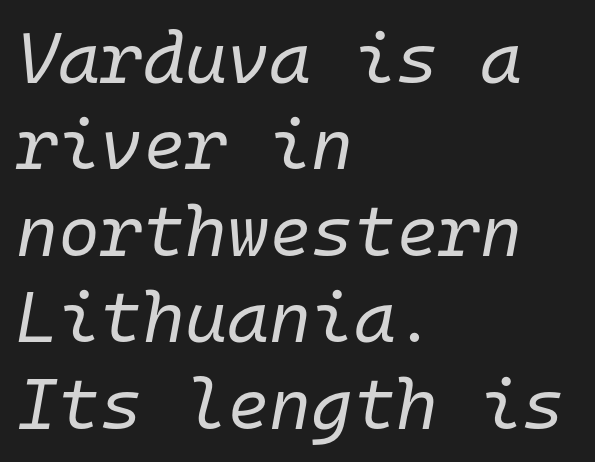
Q: Is the text bold? A: No.
Q: Is the text italic (slanted)? A: Yes, it leans right by about 10 degrees.
Q: Is the text underlined? A: No.
Q: How is the paragraph aligned? A: Left-aligned.
Q: Is the spacing between letters normal or unusually wide? A: Normal.
Q: Width (condensed, normal, or wide)? A: Normal.
Q: Stroke contrast? A: Low.
Q: x-height? A: Medium.
Q: Monospaced? A: Yes.
